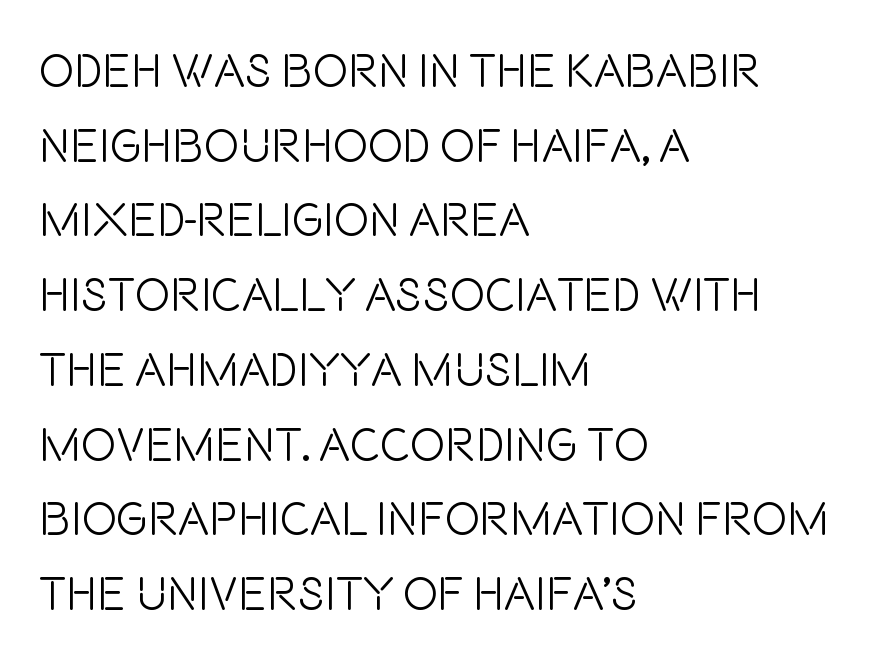
{"serif": "no", "italic": "no", "bold": "no", "weight": "light", "width": "condensed", "stroke_contrast": "low", "x_height": "large", "monospaced": "no", "underline": "no", "align": "left", "line_spacing": "normal", "line_spacing_ratio": 1.59, "letter_spacing": "normal", "letter_spacing_em": 0.0, "glyph_px": 47}
